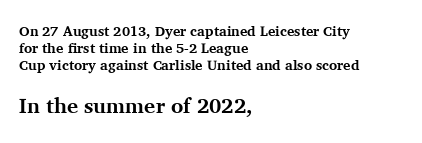
The image shows 21 px bold type, upright; set left-aligned, line spacing 1.23x, normal letter spacing, not underlined; the second (bottom) block is 1.5x larger.
